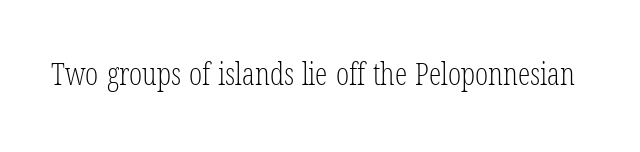
This sample has the flowing, uneven cadence of proportional lettering. A light-to-regular cut is what we see here. The passage shown has conventional tracking throughout. Letters rest on an invisible, unmarked baseline. Unlike a clean sans, this face finishes its strokes with serifs.
